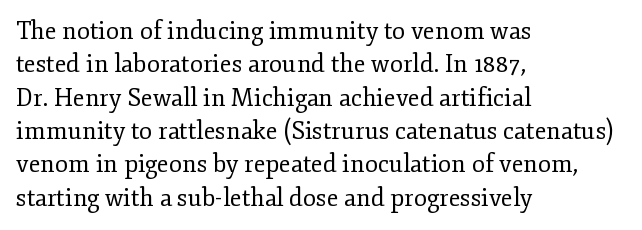
The letterforms sit at book weight or below. Posture: straight, roman, zero tilt. Tracking value appears to be zero — textbook default spacing. The passage shown stacks its lines at a standard gap. Is the block centered? No — it sits flush against the left margin. The foot of each line stays bare and open.
